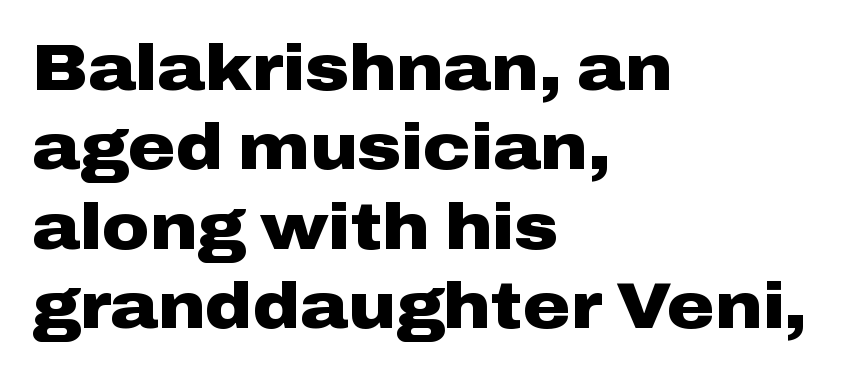
{"serif": "no", "italic": "no", "bold": "yes", "weight": "heavy", "width": "wide", "stroke_contrast": "low", "x_height": "medium", "monospaced": "no", "underline": "no", "align": "left", "line_spacing_ratio": 1.22, "letter_spacing": "normal", "letter_spacing_em": 0.0, "glyph_px": 65}
